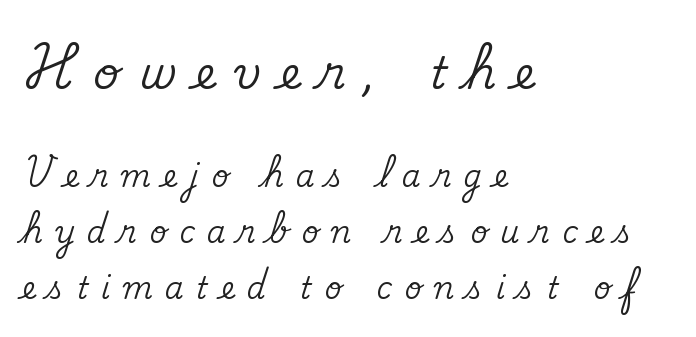
Q: Is the text italic (slanted)? A: Yes.
Q: Is the text underlined? A: No.
Q: How is the paragraph aligned? A: Left-aligned.
Q: Is the spacing between letters normal or unusually wide? A: Unusually wide.
Q: Which block of text is set in a larger size, the first (top) or the second (bottom)? A: The first (top) one.
Q: Width (condensed, normal, or wide)? A: Normal.
Q: Stroke contrast? A: Medium.
Q: x-height? A: Small.
Q: Monospaced? A: No.
